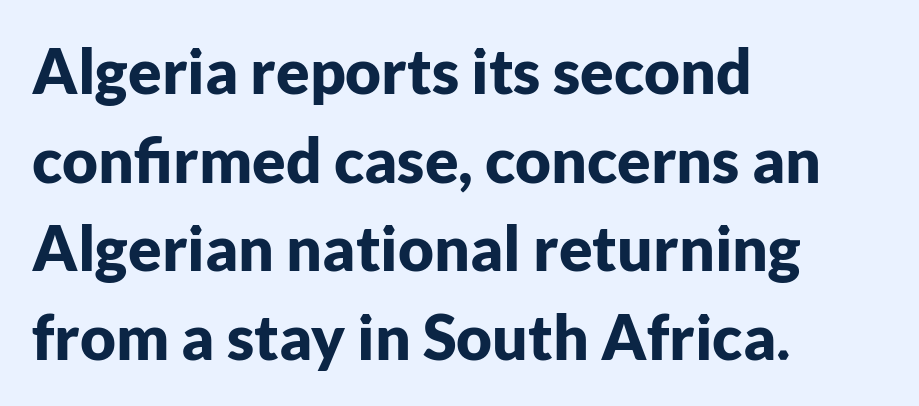
Q: Is the text bold? A: Yes.
Q: Is the text italic (slanted)? A: No, it is upright.
Q: Is the typeface a serif or a sans-serif typeface? A: Sans-serif.
Q: Is the text underlined? A: No.
Q: How is the paragraph aligned? A: Left-aligned.
Q: Is the spacing between letters normal or unusually wide? A: Normal.
Q: Is the spacing between lines tight, normal or loose? A: Normal.
Q: Width (condensed, normal, or wide)? A: Normal.
Q: Stroke contrast? A: Low.
Q: x-height? A: Medium.
Q: Monospaced? A: No.
